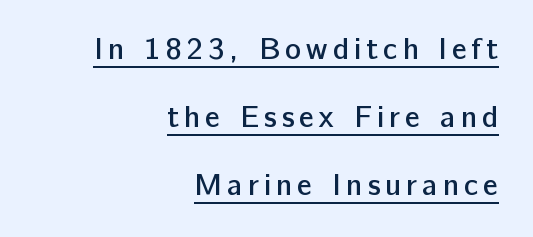
You could fit nearly another row in the gap between these rows. If you drew a ruler down the right edge, every line would touch it. The face used here is a semibold: visibly heavier than regular, lighter than bold. The passage shown is typed in a proportional face where columns would drift. The specimen includes a rule beneath the text block's lines.
